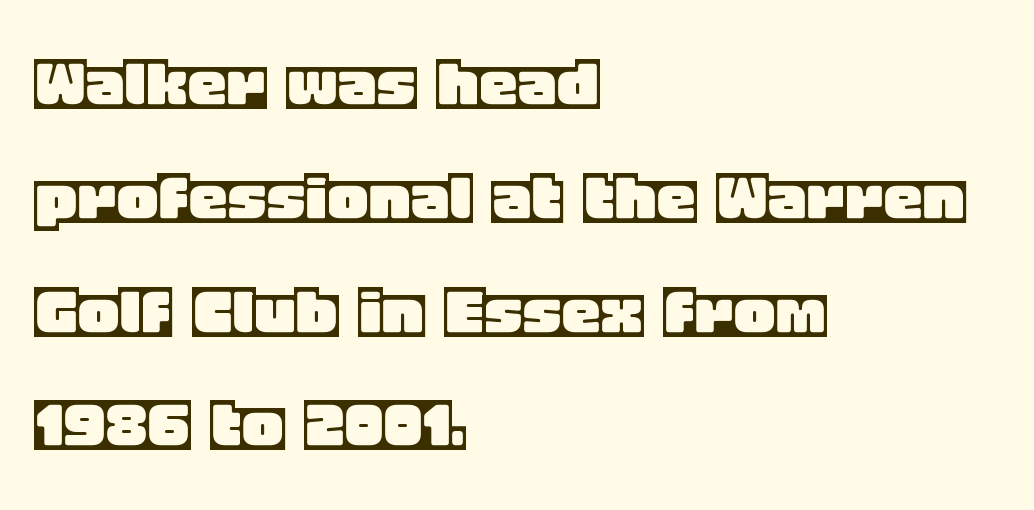
{"italic": "no", "width": "normal", "x_height": "large", "monospaced": "no", "underline": "no", "align": "left", "line_spacing": "normal", "line_spacing_ratio": 1.44, "letter_spacing": "normal", "letter_spacing_em": 0.0, "glyph_px": 79}
